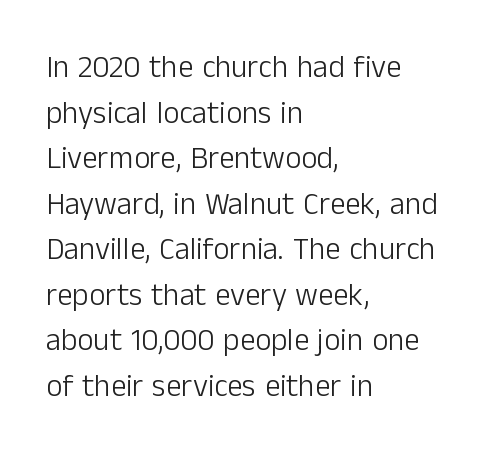
The image shows 31 px light sans-serif type, upright; set left-aligned, normal line spacing (1.47x), normal letter spacing, not underlined; low stroke contrast and a medium x-height.
